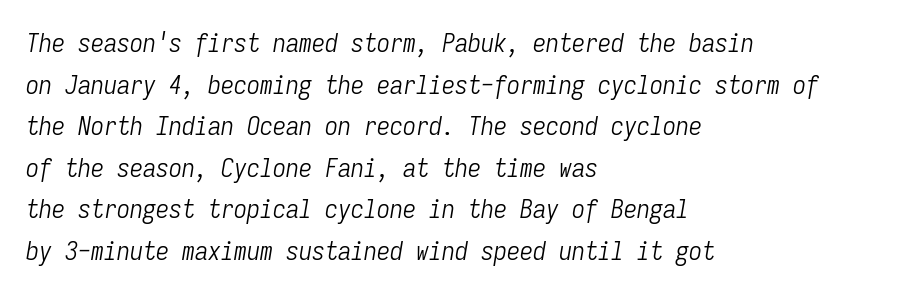
Q: Is the text bold? A: No.
Q: Is the text italic (slanted)? A: Yes, it leans right by about 9 degrees.
Q: Is the text underlined? A: No.
Q: How is the paragraph aligned? A: Left-aligned.
Q: Is the spacing between letters normal or unusually wide? A: Normal.
Q: Is the spacing between lines tight, normal or loose? A: Normal.
